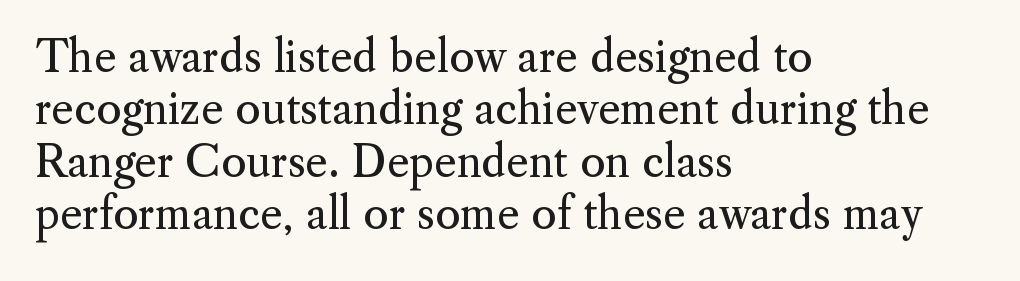
The image shows 43 px regular-weight serif type, upright; set left-aligned, line spacing 1.22x, normal letter spacing, not underlined; medium stroke contrast and a small x-height.
